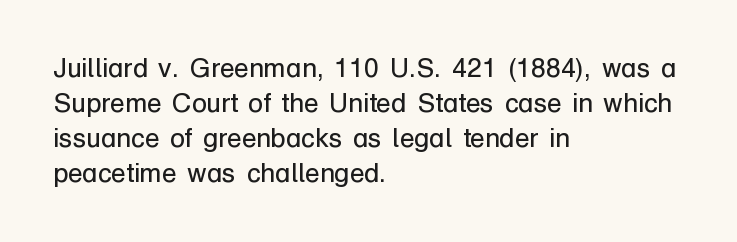
Q: Is the text bold? A: No.
Q: Is the text italic (slanted)? A: No, it is upright.
Q: Is the text underlined? A: No.
Q: How is the paragraph aligned? A: Left-aligned.
Q: Is the spacing between letters normal or unusually wide? A: Normal.
Q: Is the spacing between lines tight, normal or loose? A: Normal.
